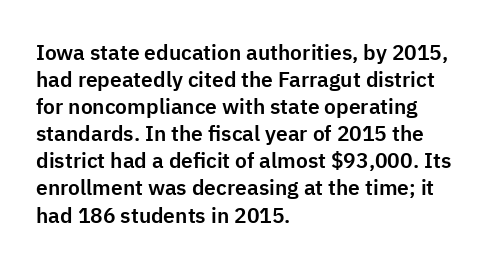
The image shows 21 px text type, upright; set left-aligned, normal line spacing (1.29x), normal letter spacing, not underlined.
